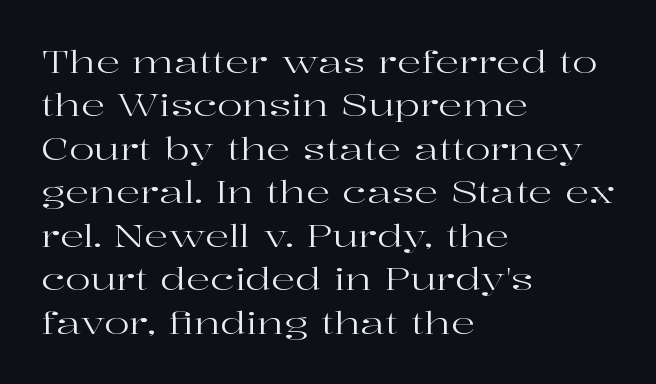
Q: Is the text bold? A: No.
Q: Is the text italic (slanted)? A: No, it is upright.
Q: Is the typeface a serif or a sans-serif typeface? A: Serif.
Q: Is the text underlined? A: No.
Q: How is the paragraph aligned? A: Left-aligned.
Q: Is the spacing between letters normal or unusually wide? A: Normal.
Q: Is the spacing between lines tight, normal or loose? A: Normal.
Q: Width (condensed, normal, or wide)? A: Wide.
Q: Stroke contrast? A: High.
Q: x-height? A: Medium.
Q: Monospaced? A: No.
